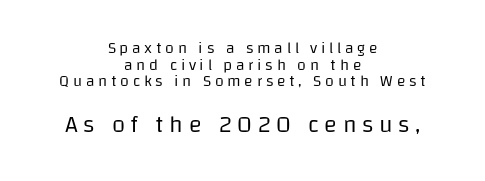
The image shows 24 px text type, upright; set centered, tight line spacing (1.04x), unusually wide letter spacing (+0.23 em), not underlined; the second (bottom) block is 1.5x larger.
